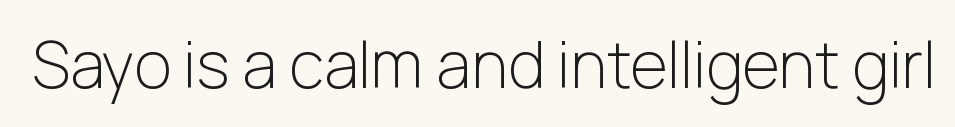
Underlining? Definitely not there. This sample has the flowing, uneven cadence of proportional lettering. Every character sits straight up, as roman type does. The cut favours lightness, reaching ordinary text weight at its darkest.
